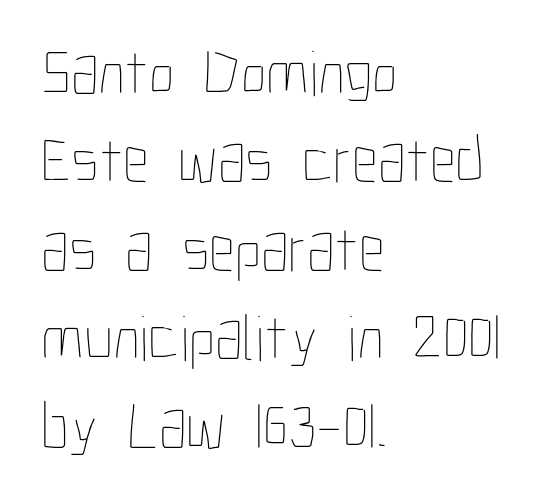
The image shows 65 px thin, condensed type, upright; set left-aligned, normal line spacing (1.36x), normal letter spacing, not underlined; low stroke contrast and a medium x-height.
